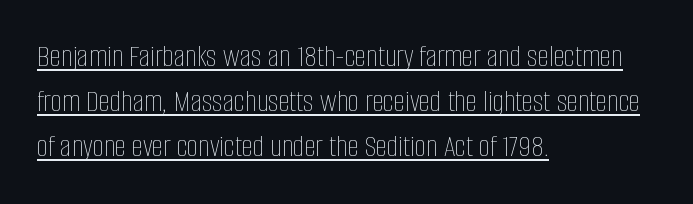
Q: Is the text bold? A: No.
Q: Is the text italic (slanted)? A: No, it is upright.
Q: Is the text underlined? A: Yes.
Q: How is the paragraph aligned? A: Left-aligned.
Q: Is the spacing between letters normal or unusually wide? A: Normal.
Q: Is the spacing between lines tight, normal or loose? A: Normal.
Q: Width (condensed, normal, or wide)? A: Condensed.
Q: Stroke contrast? A: Low.
Q: x-height? A: Large.
Q: Monospaced? A: No.
